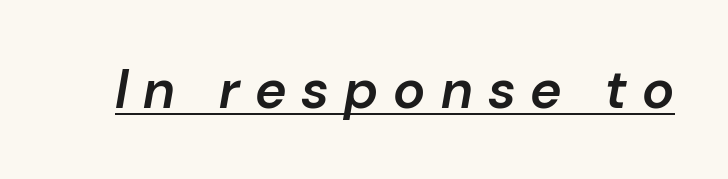
{"italic": "yes", "lean": "right", "slant_degrees": 10, "bold": "semi", "weight": "semibold", "width": "normal", "stroke_contrast": "low", "x_height": "medium", "monospaced": "no", "underline": "yes", "letter_spacing": "wide", "letter_spacing_em": 0.28, "glyph_px": 54}
